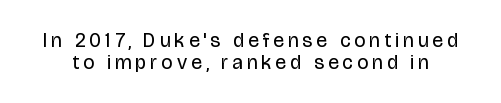
{"italic": "no", "bold": "no", "underline": "no", "line_spacing": "tight", "line_spacing_ratio": 1.09, "letter_spacing": "wide", "letter_spacing_em": 0.21, "glyph_px": 20}
